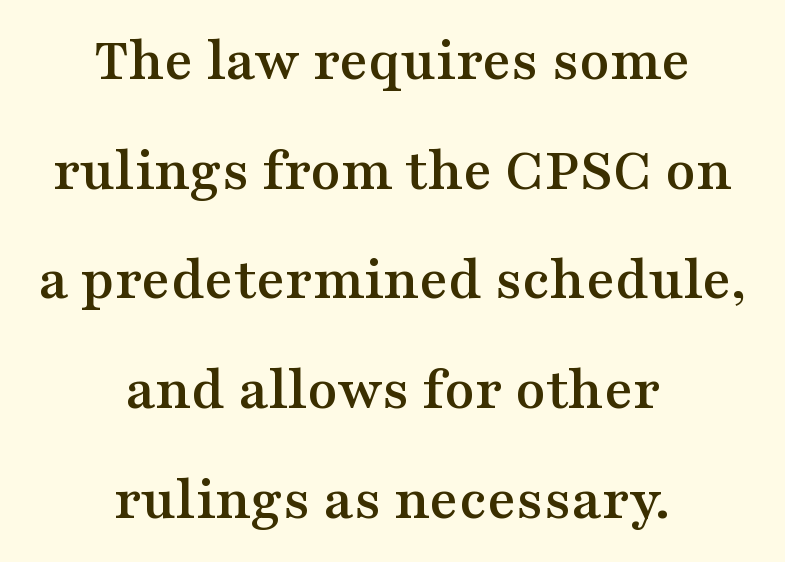
{"serif": "yes", "italic": "no", "width": "wide", "stroke_contrast": "medium", "x_height": "medium", "monospaced": "no", "underline": "no", "align": "center", "line_spacing_ratio": 1.77, "letter_spacing": "normal", "letter_spacing_em": 0.0, "glyph_px": 62}
